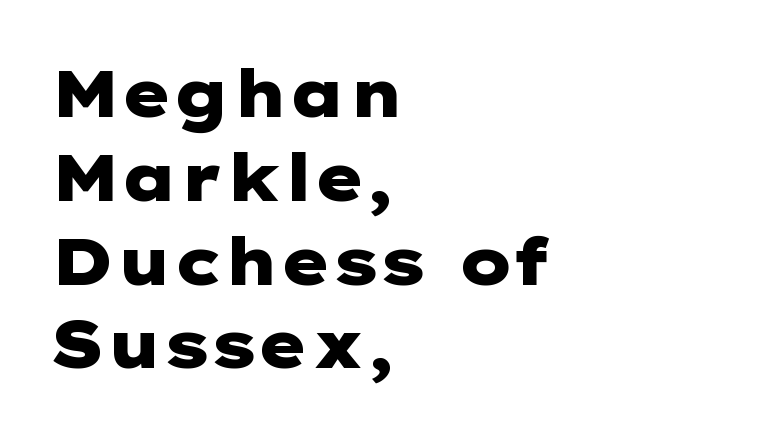
{"serif": "no", "italic": "no", "bold": "yes", "weight": "heavy", "width": "wide", "stroke_contrast": "low", "x_height": "medium", "underline": "no", "align": "left", "line_spacing": "normal", "line_spacing_ratio": 1.27, "letter_spacing": "normal", "letter_spacing_em": 0.0, "glyph_px": 66}
